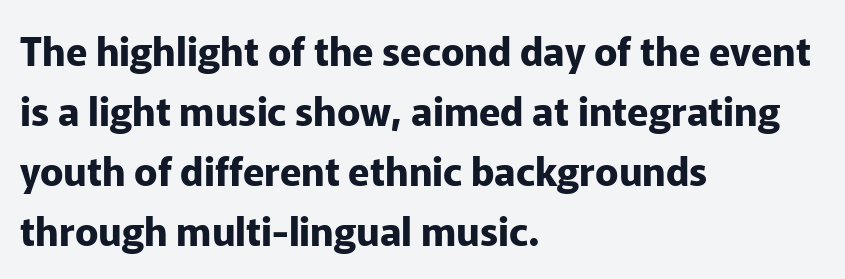
The image shows 39 px bold sans-serif type, upright; set left-aligned, normal line spacing (1.54x), normal letter spacing, not underlined; low stroke contrast and a medium x-height.
